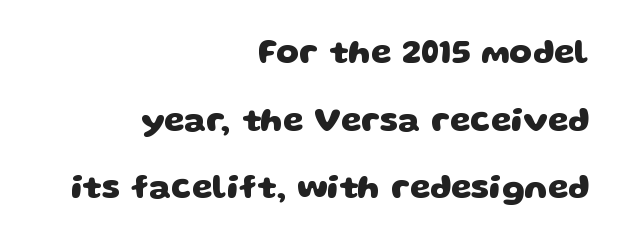
The image shows 33 px heavy, wide sans-serif type; set right-aligned, loose line spacing (2.05x), normal letter spacing, not underlined; low stroke contrast and a large x-height.
